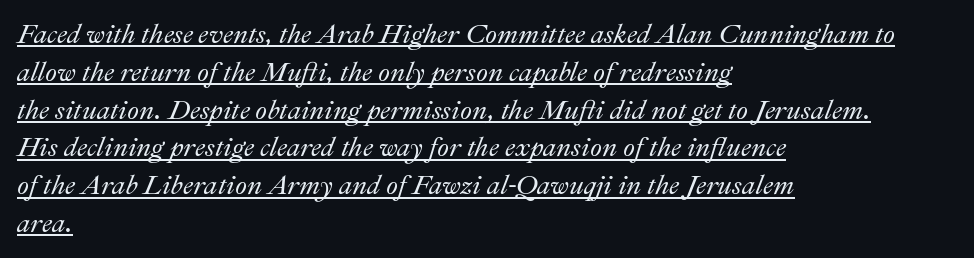
The image shows 27 px text type, italic (leaning right); set left-aligned, normal line spacing (1.4x), normal letter spacing, underlined.
